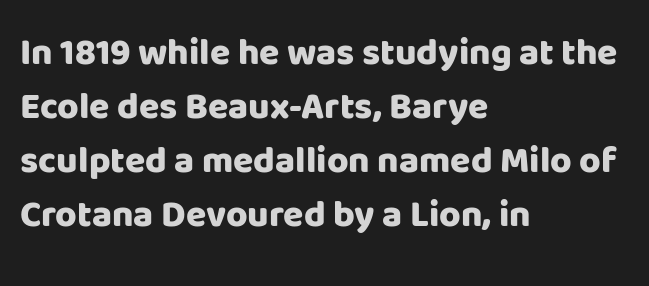
Q: Is the text bold? A: Yes.
Q: Is the text italic (slanted)? A: No, it is upright.
Q: Is the typeface a serif or a sans-serif typeface? A: Sans-serif.
Q: Is the text underlined? A: No.
Q: How is the paragraph aligned? A: Left-aligned.
Q: Is the spacing between letters normal or unusually wide? A: Normal.
Q: Is the spacing between lines tight, normal or loose? A: Normal.
Q: Width (condensed, normal, or wide)? A: Normal.
Q: Stroke contrast? A: Low.
Q: x-height? A: Large.
Q: Monospaced? A: No.
